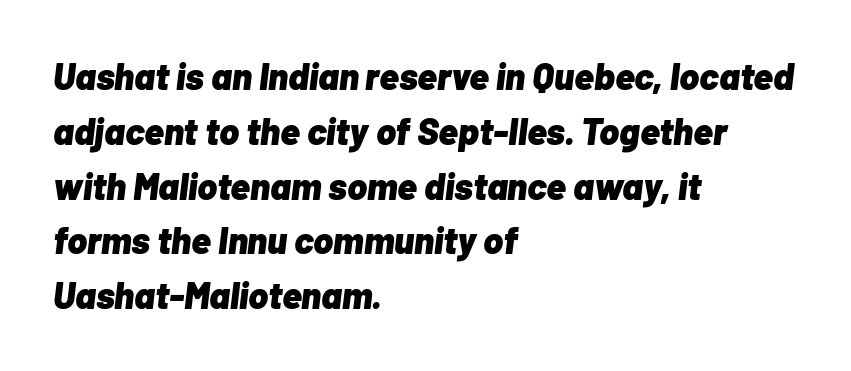
{"italic": "yes", "lean": "right", "slant_degrees": 7, "bold": "yes", "weight": "heavy", "width": "normal", "stroke_contrast": "low", "x_height": "medium", "monospaced": "no", "underline": "no", "align": "left", "line_spacing": "normal", "line_spacing_ratio": 1.48, "letter_spacing": "normal", "letter_spacing_em": 0.0, "glyph_px": 37}
